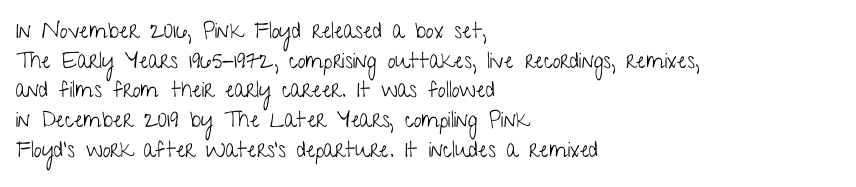
Q: Is the text bold? A: No.
Q: Is the text italic (slanted)? A: No, it is upright.
Q: Is the text underlined? A: No.
Q: How is the paragraph aligned? A: Left-aligned.
Q: Is the spacing between letters normal or unusually wide? A: Normal.
Q: Is the spacing between lines tight, normal or loose? A: Normal.
